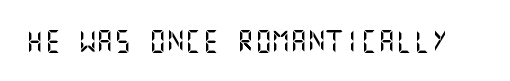
{"italic": "no", "underline": "no", "letter_spacing": "normal", "letter_spacing_em": 0.0, "glyph_px": 22}
